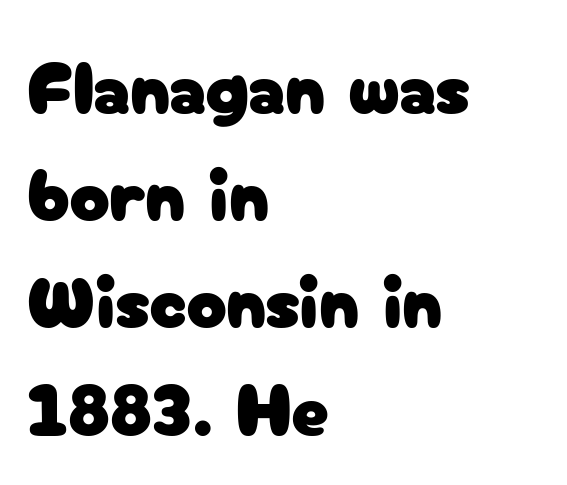
The image shows 75 px sans-serif type, upright; set left-aligned, normal line spacing (1.43x), normal letter spacing, not underlined; low stroke contrast and a medium x-height.
